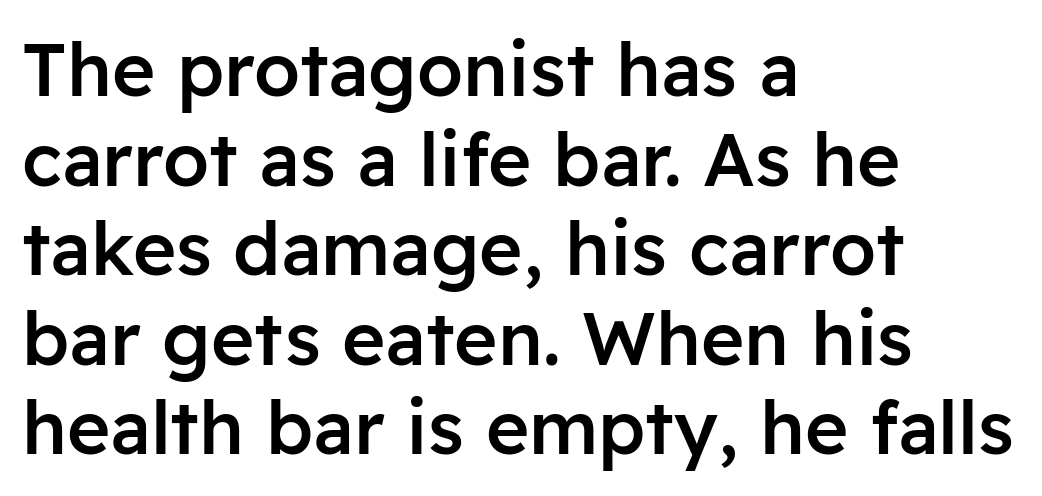
The passage is arranged the way most books set body copy — flush left. Nothing unusual about the tracking: characters are spaced as the font intends. The font is running at a semibold setting, under full bold. Bare-footed words on every line. The rendering uses natural spacing where letterforms have individual widths. Ordinary non-slanted type is in use.
